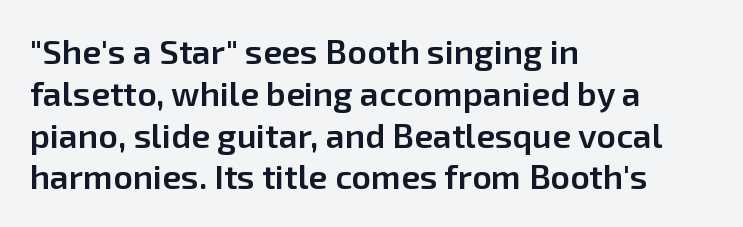
Q: Is the text bold? A: Semi-bold.
Q: Is the text italic (slanted)? A: No, it is upright.
Q: Is the typeface a serif or a sans-serif typeface? A: Sans-serif.
Q: Is the text underlined? A: No.
Q: How is the paragraph aligned? A: Left-aligned.
Q: Is the spacing between letters normal or unusually wide? A: Normal.
Q: Width (condensed, normal, or wide)? A: Normal.
Q: Stroke contrast? A: Low.
Q: x-height? A: Medium.
Q: Monospaced? A: No.
